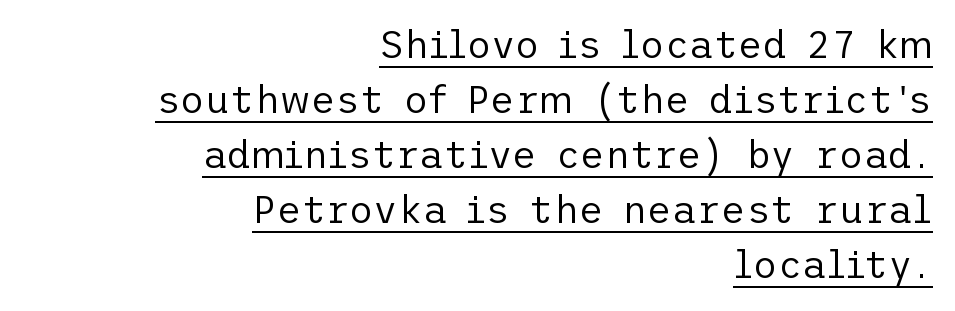
The typography opts for an upright posture over an oblique one. This rendering employs a face without finishing strokes, i.e., a sans-serif. Descenders here cross a horizontal rule under the line. No extra ink here — the face is not bold.
